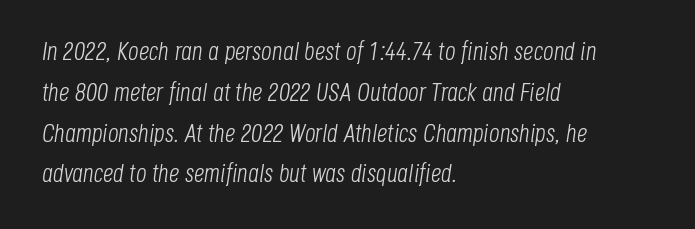
The image shows 26 px text type, italic (leaning right); set left-aligned, normal line spacing (1.57x), normal letter spacing, not underlined.
